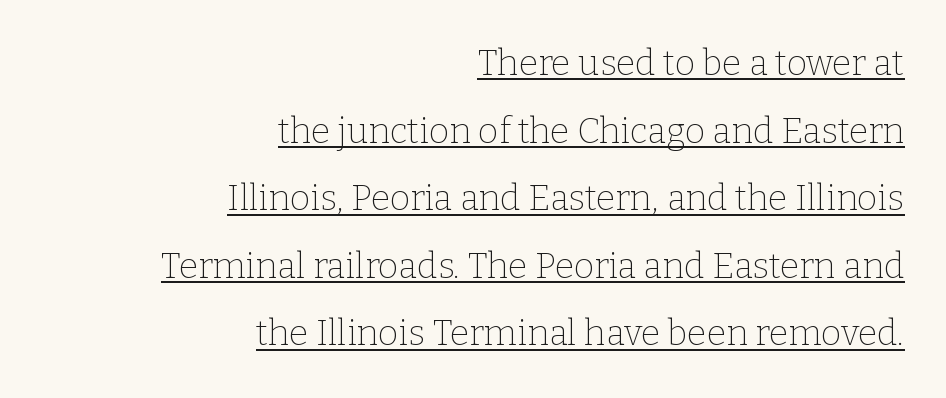
Q: Is the text bold? A: No.
Q: Is the text italic (slanted)? A: No, it is upright.
Q: Is the typeface a serif or a sans-serif typeface? A: Serif.
Q: Is the text underlined? A: Yes.
Q: How is the paragraph aligned? A: Right-aligned.
Q: Is the spacing between letters normal or unusually wide? A: Normal.
Q: Is the spacing between lines tight, normal or loose? A: Loose.
Q: Width (condensed, normal, or wide)? A: Normal.
Q: Stroke contrast? A: Low.
Q: x-height? A: Medium.
Q: Monospaced? A: No.
